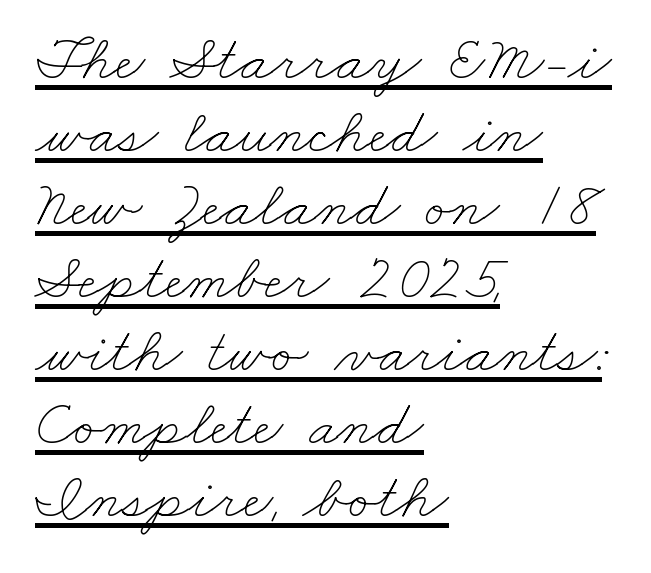
{"bold": "no", "weight": "thin", "width": "wide", "stroke_contrast": "low", "x_height": "small", "monospaced": "no", "underline": "yes", "align": "left", "line_spacing": "tight", "line_spacing_ratio": 1.14, "letter_spacing": "normal", "letter_spacing_em": 0.0, "glyph_px": 64}
